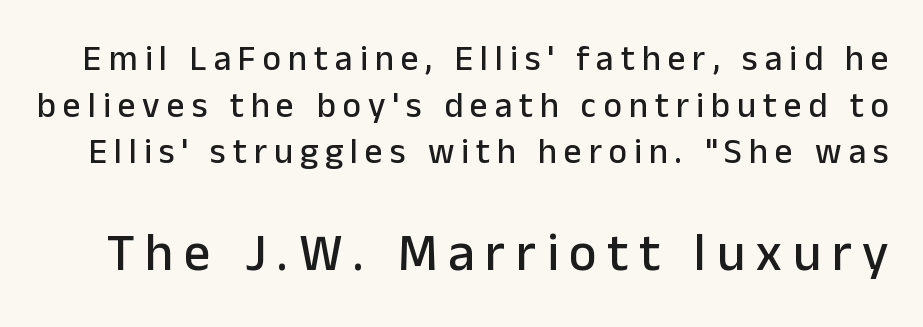
{"serif": "no", "italic": "no", "width": "normal", "stroke_contrast": "low", "x_height": "medium", "monospaced": "no", "underline": "no", "line_spacing": "normal", "line_spacing_ratio": 1.33, "letter_spacing": "wide", "letter_spacing_em": 0.2, "larger_block": "second", "size_ratio": 1.51, "glyph_px": 53}
